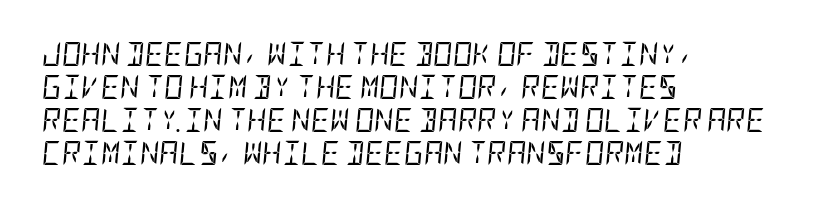
{"italic": "yes", "lean": "right", "slant_degrees": 5, "bold": "no", "underline": "no", "align": "left", "line_spacing": "normal", "line_spacing_ratio": 1.37, "letter_spacing": "normal", "letter_spacing_em": 0.0, "glyph_px": 24}
